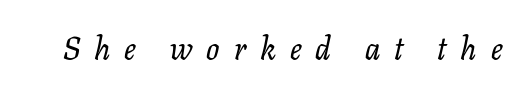
The lettering tilts uniformly, giving the passage an italic look. Each letter keeps its own natural width here, so spacing adapts to shape. Yep, those are serifs on the letters. A clean baseline with only descenders dipping below it. Tracking here is generous; glyphs stand well apart from one another.
